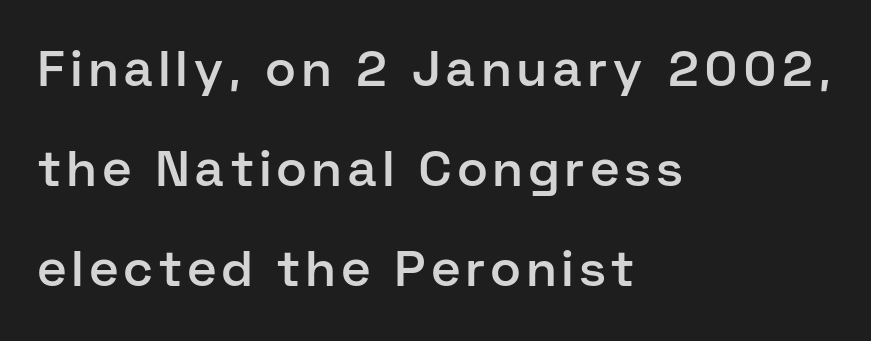
Q: Is the text bold? A: Semi-bold.
Q: Is the text italic (slanted)? A: No, it is upright.
Q: Is the typeface a serif or a sans-serif typeface? A: Sans-serif.
Q: Is the text underlined? A: No.
Q: How is the paragraph aligned? A: Left-aligned.
Q: Is the spacing between lines tight, normal or loose? A: Loose.
Q: Width (condensed, normal, or wide)? A: Normal.
Q: Stroke contrast? A: Low.
Q: x-height? A: Medium.
Q: Monospaced? A: No.
